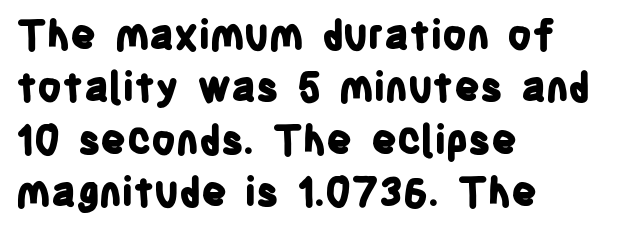
Heavy-handed strokes throughout: this text is bold. Posture: straight, roman, zero tilt. Teacher's note: observe the even left margin — that is flush-left alignment. The designer left line spacing at the default. A typesetter would call this zero additional tracking. Each letter's strokes conclude bluntly, with no projecting serifs.
